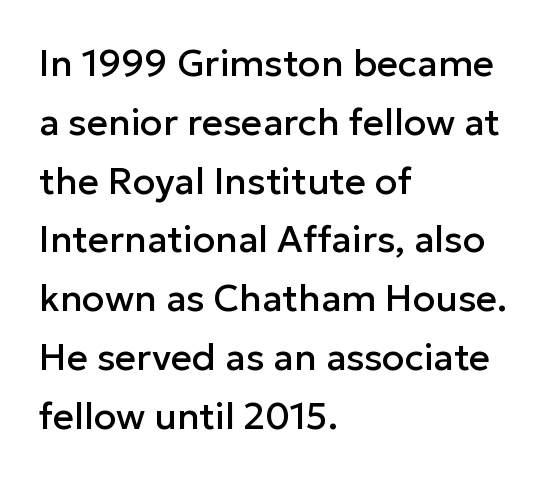
Q: Is the text italic (slanted)? A: No, it is upright.
Q: Is the typeface a serif or a sans-serif typeface? A: Sans-serif.
Q: Is the text underlined? A: No.
Q: How is the paragraph aligned? A: Left-aligned.
Q: Is the spacing between letters normal or unusually wide? A: Normal.
Q: Is the spacing between lines tight, normal or loose? A: Normal.
Q: Width (condensed, normal, or wide)? A: Normal.
Q: Stroke contrast? A: Low.
Q: x-height? A: Medium.
Q: Monospaced? A: No.
